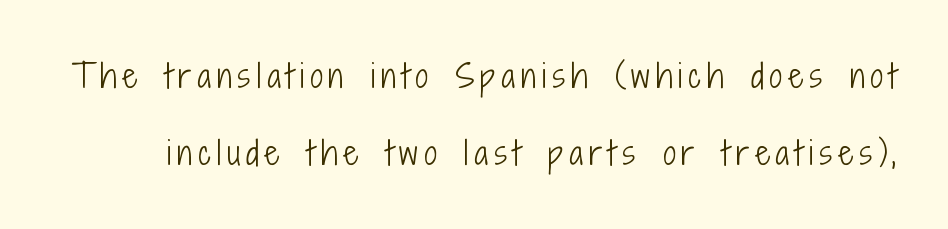
The image shows 32 px light, condensed sans-serif type, upright; set loose line spacing (2.41x), not underlined; low stroke contrast and a medium x-height.
